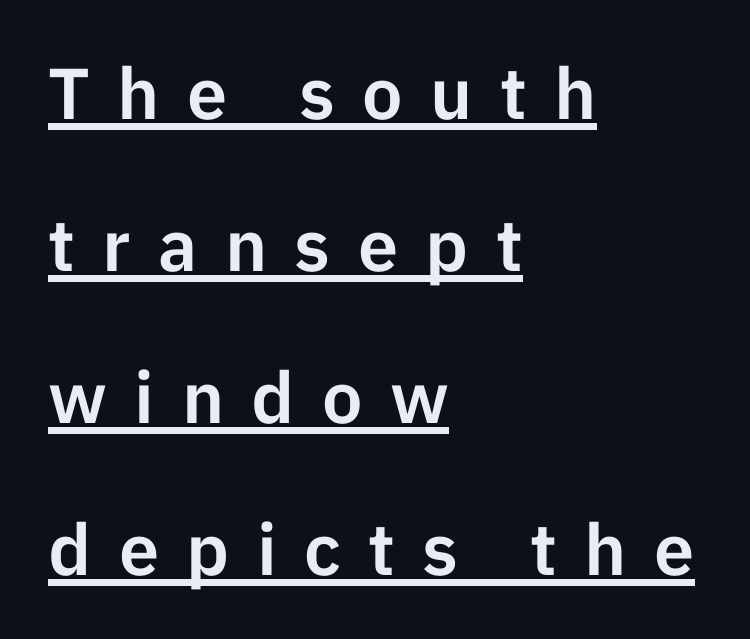
{"serif": "no", "italic": "no", "width": "normal", "stroke_contrast": "low", "x_height": "medium", "monospaced": "no", "underline": "yes", "align": "left", "line_spacing": "loose", "line_spacing_ratio": 2.11, "letter_spacing": "wide", "letter_spacing_em": 0.38, "glyph_px": 72}
